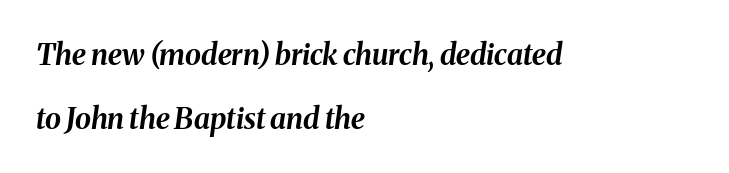
{"italic": "yes", "lean": "right", "slant_degrees": 8, "bold": "yes", "weight": "bold", "width": "normal", "stroke_contrast": "medium", "x_height": "medium", "monospaced": "no", "underline": "no", "align": "left", "line_spacing": "loose", "line_spacing_ratio": 2.2, "letter_spacing": "normal", "letter_spacing_em": 0.0, "glyph_px": 29}
